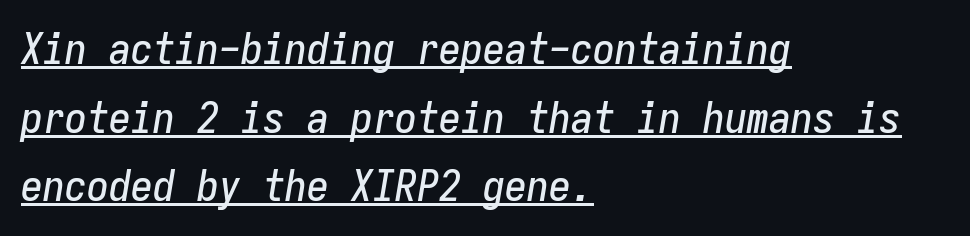
{"italic": "yes", "lean": "right", "slant_degrees": 9, "width": "condensed", "stroke_contrast": "low", "x_height": "medium", "monospaced": "yes", "underline": "yes", "align": "left", "line_spacing": "normal", "line_spacing_ratio": 1.56, "letter_spacing": "normal", "letter_spacing_em": 0.0, "glyph_px": 44}
